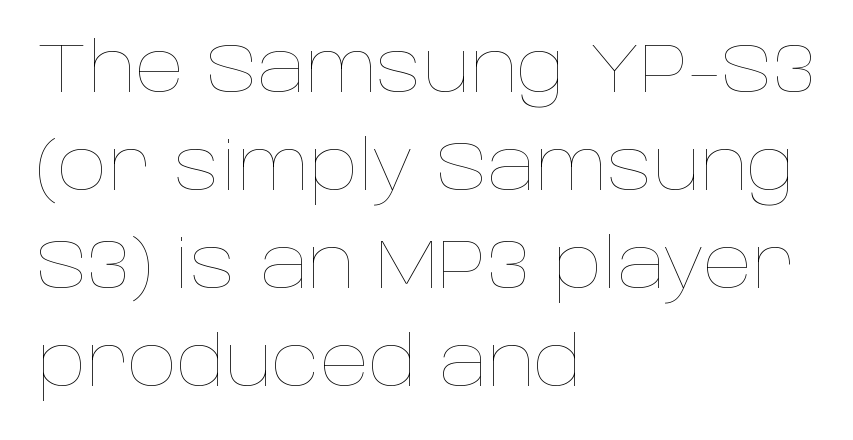
{"italic": "no", "bold": "no", "weight": "thin", "width": "normal", "stroke_contrast": "low", "x_height": "large", "monospaced": "no", "underline": "no", "align": "left", "line_spacing": "normal", "line_spacing_ratio": 1.42, "letter_spacing": "normal", "letter_spacing_em": 0.0, "glyph_px": 69}
